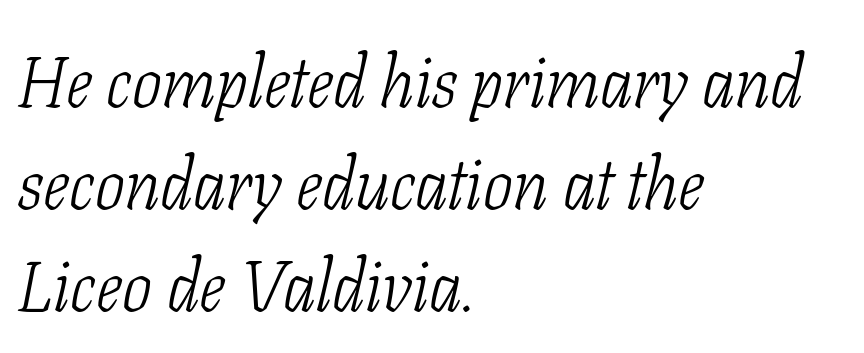
Q: Is the text bold? A: No.
Q: Is the text italic (slanted)? A: Yes, it leans right by about 11 degrees.
Q: Is the typeface a serif or a sans-serif typeface? A: Serif.
Q: Is the text underlined? A: No.
Q: How is the paragraph aligned? A: Left-aligned.
Q: Is the spacing between letters normal or unusually wide? A: Normal.
Q: Is the spacing between lines tight, normal or loose? A: Normal.
Q: Width (condensed, normal, or wide)? A: Condensed.
Q: Stroke contrast? A: Low.
Q: x-height? A: Medium.
Q: Monospaced? A: No.
